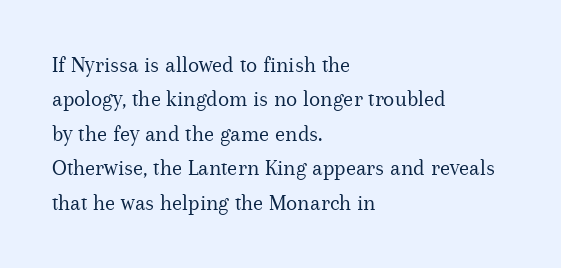
{"italic": "no", "bold": "no", "underline": "no", "align": "left", "line_spacing": "normal", "line_spacing_ratio": 1.5, "letter_spacing": "normal", "letter_spacing_em": 0.0, "glyph_px": 23}
